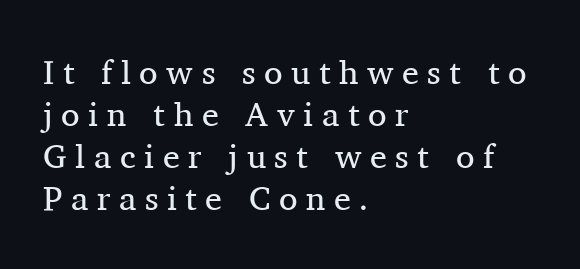
Q: Is the text bold? A: No.
Q: Is the text italic (slanted)? A: No, it is upright.
Q: Is the typeface a serif or a sans-serif typeface? A: Serif.
Q: Is the text underlined? A: No.
Q: How is the paragraph aligned? A: Left-aligned.
Q: Is the spacing between letters normal or unusually wide? A: Unusually wide.
Q: Width (condensed, normal, or wide)? A: Normal.
Q: Stroke contrast? A: Medium.
Q: x-height? A: Medium.
Q: Monospaced? A: No.
